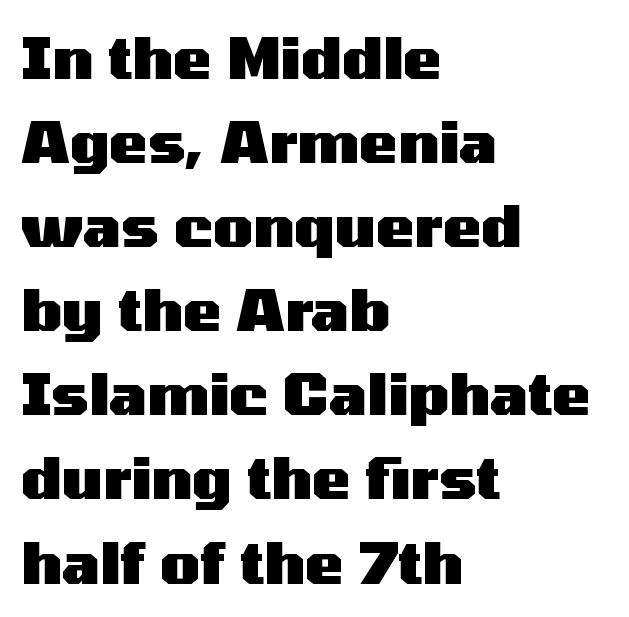
Posture: vertical. In terms of letterform style, serifs are entirely absent. The lines sit at an ordinary, default distance from one another. Unmarked baselines from the first word to the last. Is this a fixed-width face? No — the glyphs have proportional, varying widths.
